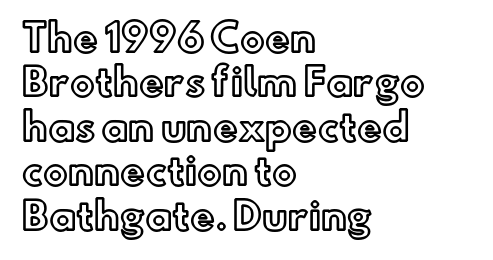
{"italic": "no", "width": "normal", "x_height": "small", "monospaced": "no", "underline": "no", "align": "left", "line_spacing_ratio": 1.2, "letter_spacing": "normal", "letter_spacing_em": 0.0, "glyph_px": 37}
